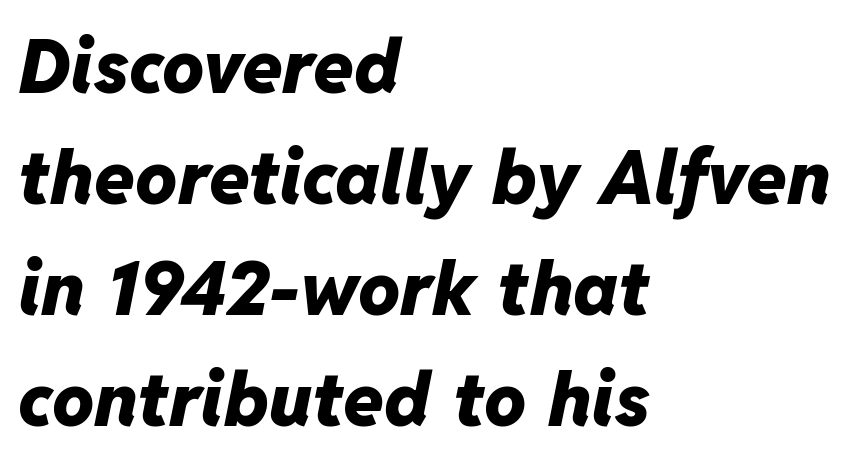
Q: Is the text bold? A: Yes.
Q: Is the text italic (slanted)? A: Yes, it leans right by about 11 degrees.
Q: Is the text underlined? A: No.
Q: How is the paragraph aligned? A: Left-aligned.
Q: Is the spacing between letters normal or unusually wide? A: Normal.
Q: Is the spacing between lines tight, normal or loose? A: Normal.
Q: Width (condensed, normal, or wide)? A: Normal.
Q: Stroke contrast? A: Low.
Q: x-height? A: Medium.
Q: Monospaced? A: No.
